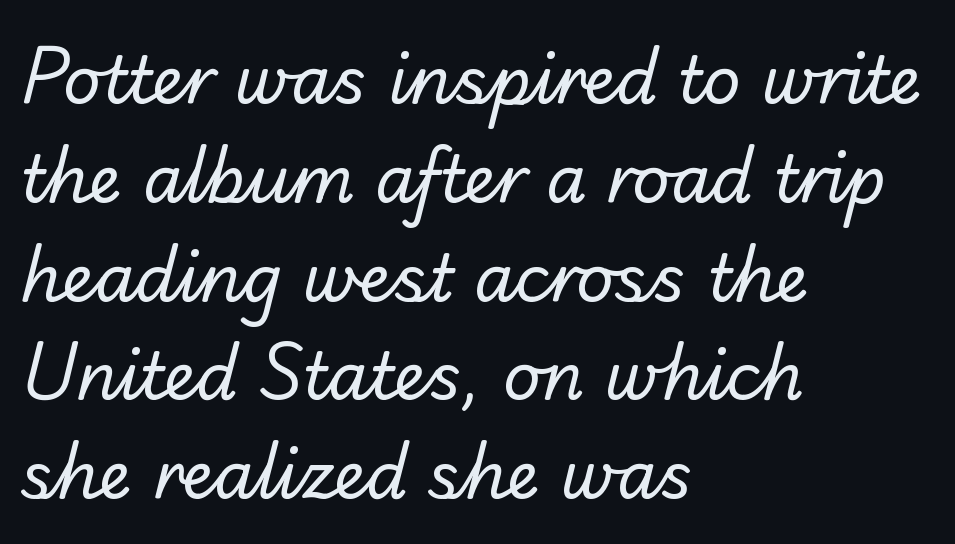
In terms of letterform style, serifs are entirely absent. This rendering features lettering with no underline. You could not count columns in this text — the font is proportionally spaced. Horizontal bands of white between lines are of average thickness.
